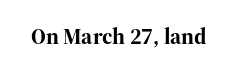
Notice how thick the strokes are: this is what a full bold looks like. In terms of letterspacing, this is plain default setting. The specimen omits any rule beneath the text block's lines. The lettering stays uniformly vertical, giving the passage a roman look.
